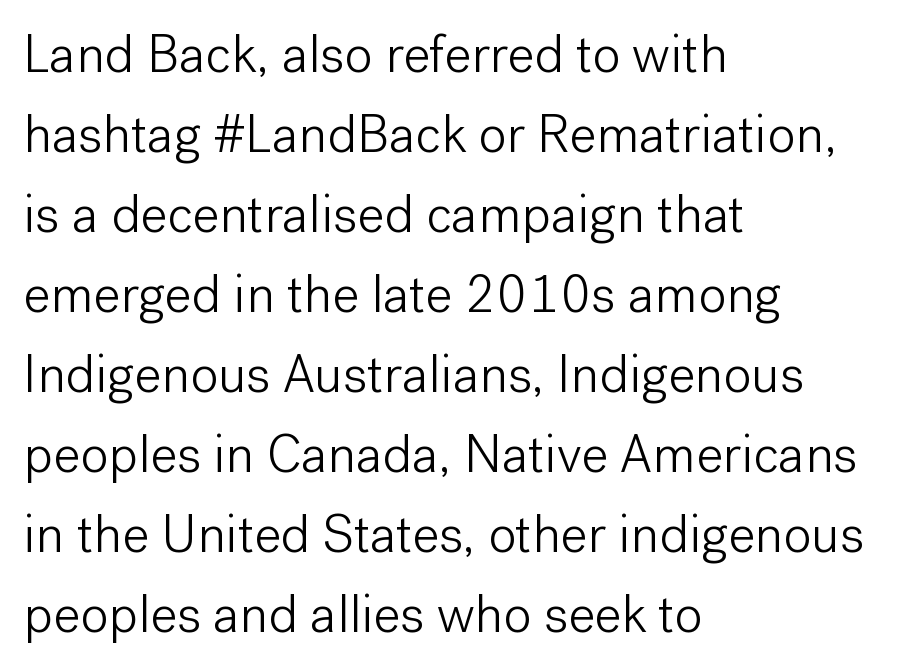
The image shows 53 px light sans-serif type, upright; set left-aligned, normal line spacing (1.51x), normal letter spacing, not underlined; low stroke contrast and a medium x-height.
